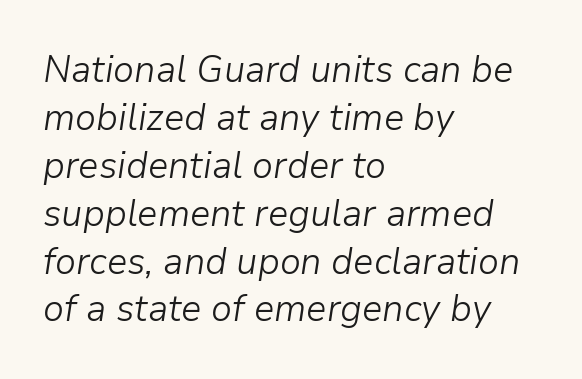
Heaviness? Minimal to ordinary, like unemphasized prose. Every row of glyphs begins at an identical x-position on the left. You could not count columns in this text — the font is proportionally spaced. The passage shown is not underscored anywhere. Short note: letters normally spaced.
